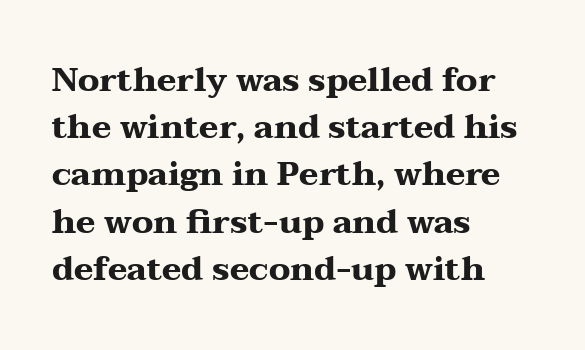
The image shows 33 px heavy, wide serif type, upright; set left-aligned, normal line spacing (1.43x), normal letter spacing, not underlined; medium stroke contrast and a medium x-height.
